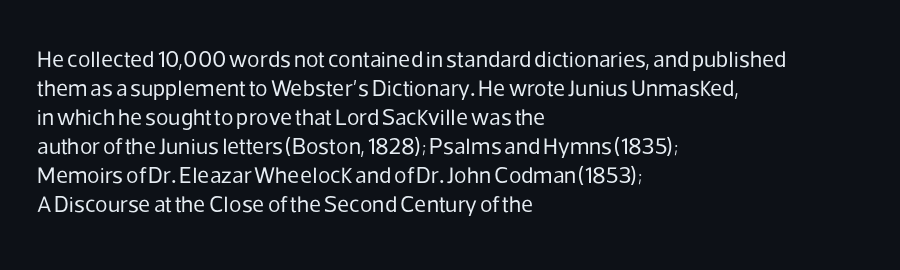
A typesetter would call this zero additional tracking. If you drew a line through each stem, it would be perfectly vertical. This block has exactly the height ordinary leading produces. Teacher's note: observe the even left margin — that is flush-left alignment. The area under the type is left untouched. This is not heavy type; no bold has been used.
